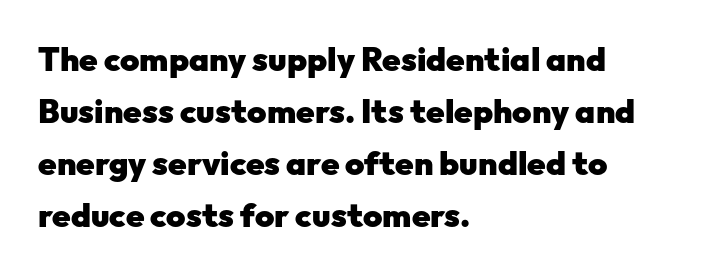
Q: Is the text bold? A: Yes.
Q: Is the text italic (slanted)? A: No, it is upright.
Q: Is the typeface a serif or a sans-serif typeface? A: Sans-serif.
Q: Is the text underlined? A: No.
Q: How is the paragraph aligned? A: Left-aligned.
Q: Is the spacing between letters normal or unusually wide? A: Normal.
Q: Is the spacing between lines tight, normal or loose? A: Normal.
Q: Width (condensed, normal, or wide)? A: Normal.
Q: Stroke contrast? A: Low.
Q: x-height? A: Medium.
Q: Monospaced? A: No.
